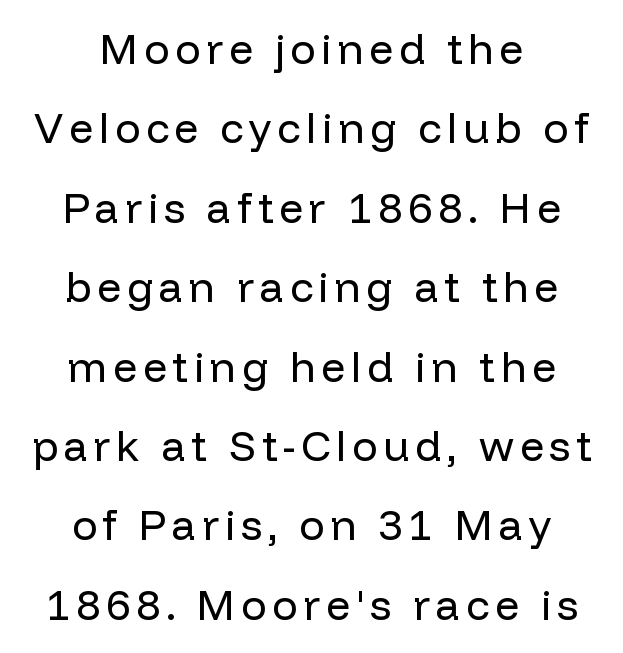
Q: Is the text bold? A: No.
Q: Is the text italic (slanted)? A: No, it is upright.
Q: Is the typeface a serif or a sans-serif typeface? A: Sans-serif.
Q: Is the text underlined? A: No.
Q: How is the paragraph aligned? A: Centered.
Q: Width (condensed, normal, or wide)? A: Normal.
Q: Stroke contrast? A: Low.
Q: x-height? A: Medium.
Q: Monospaced? A: No.
